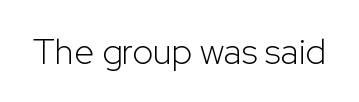
Each letter's strokes conclude bluntly, with no projecting serifs. Does the lettering tilt? It doesn't — this is upright. These lines are rendered in a variable-pitch font. The space directly below the letters is spotless.
